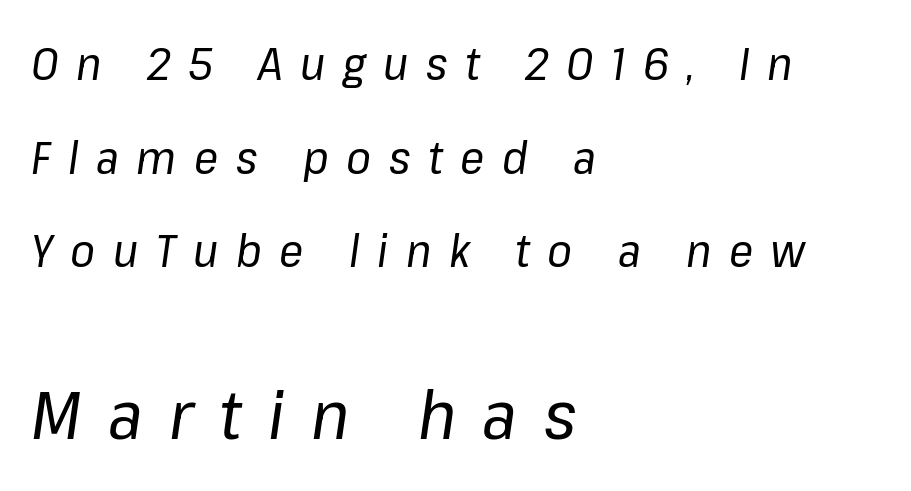
{"italic": "yes", "lean": "right", "slant_degrees": 8, "bold": "no", "weight": "regular", "width": "normal", "stroke_contrast": "low", "x_height": "medium", "monospaced": "no", "underline": "no", "align": "left", "line_spacing": "loose", "line_spacing_ratio": 2.08, "letter_spacing": "wide", "letter_spacing_em": 0.39, "larger_block": "second", "size_ratio": 1.51, "glyph_px": 68}
